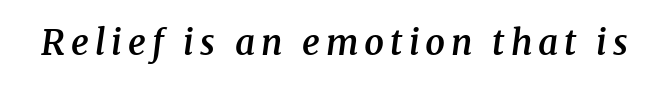
This sample has the flowing, uneven cadence of proportional lettering. Underlining? Definitely not there. I'd call this a serif setting — the letters wear small feet. Would a proofreader flag this as italicized? Yes. I'd describe the lettering as semibold — firm but not a full bold.
